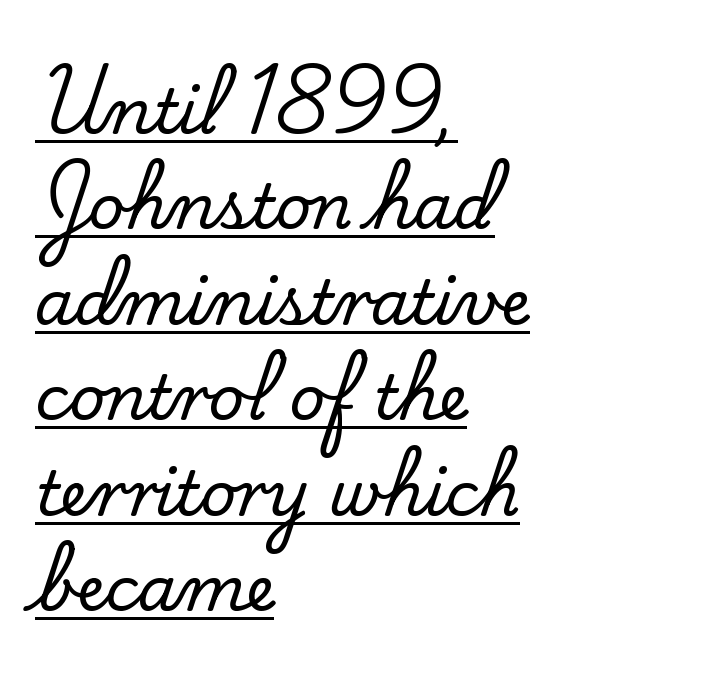
{"serif": "yes", "width": "normal", "stroke_contrast": "low", "x_height": "small", "monospaced": "no", "underline": "yes", "align": "left", "line_spacing": "normal", "line_spacing_ratio": 1.54, "letter_spacing": "normal", "letter_spacing_em": 0.0, "glyph_px": 62}
